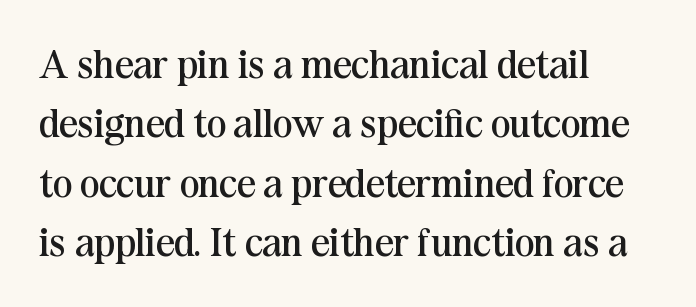
Q: Is the text bold? A: No.
Q: Is the text italic (slanted)? A: No, it is upright.
Q: Is the typeface a serif or a sans-serif typeface? A: Serif.
Q: Is the text underlined? A: No.
Q: How is the paragraph aligned? A: Left-aligned.
Q: Is the spacing between letters normal or unusually wide? A: Normal.
Q: Is the spacing between lines tight, normal or loose? A: Normal.
Q: Width (condensed, normal, or wide)? A: Normal.
Q: Stroke contrast? A: Medium.
Q: x-height? A: Medium.
Q: Monospaced? A: No.
